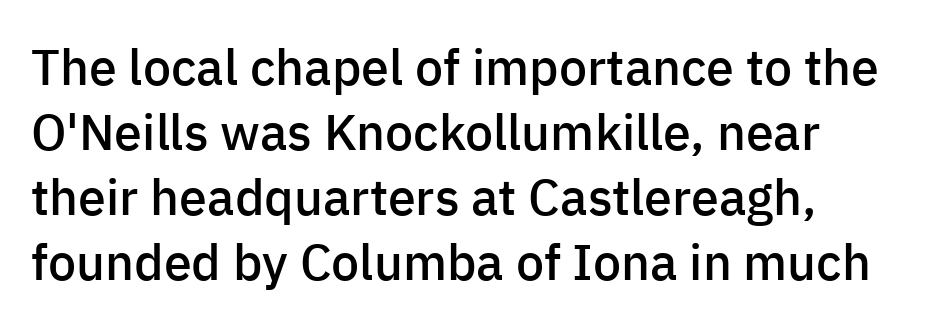
Layout note: lines flush left. There is no visible air inserted between adjacent glyphs. Ascenders rise straight up at ninety degrees. I'd describe the lettering as semibold — firm but not a full bold.
